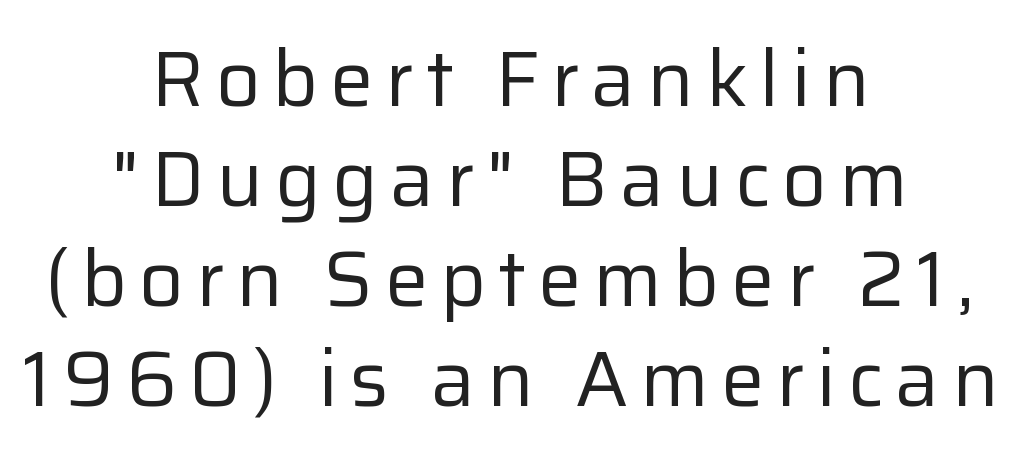
The image shows 78 px regular-weight sans-serif type, upright; set centered, normal line spacing (1.28x), not underlined; low stroke contrast and a medium x-height.
